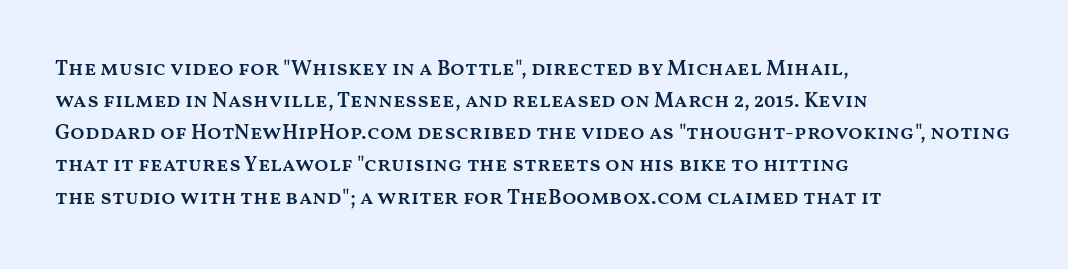
{"italic": "no", "bold": "semi", "underline": "no", "align": "left", "line_spacing": "normal", "line_spacing_ratio": 1.53, "letter_spacing": "normal", "letter_spacing_em": 0.0, "glyph_px": 21}
